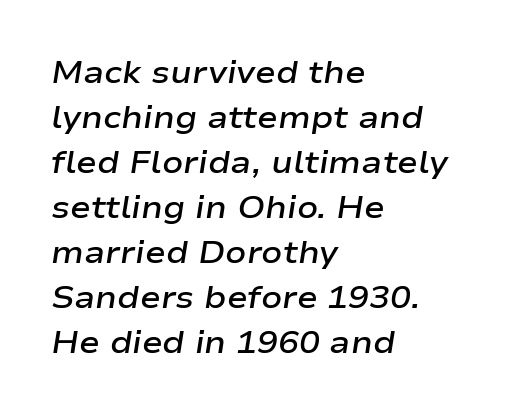
Q: Is the text bold? A: Semi-bold.
Q: Is the text italic (slanted)? A: Yes, it leans right by about 9 degrees.
Q: Is the text underlined? A: No.
Q: How is the paragraph aligned? A: Left-aligned.
Q: Is the spacing between letters normal or unusually wide? A: Normal.
Q: Is the spacing between lines tight, normal or loose? A: Normal.
Q: Width (condensed, normal, or wide)? A: Wide.
Q: Stroke contrast? A: Low.
Q: x-height? A: Medium.
Q: Monospaced? A: No.
